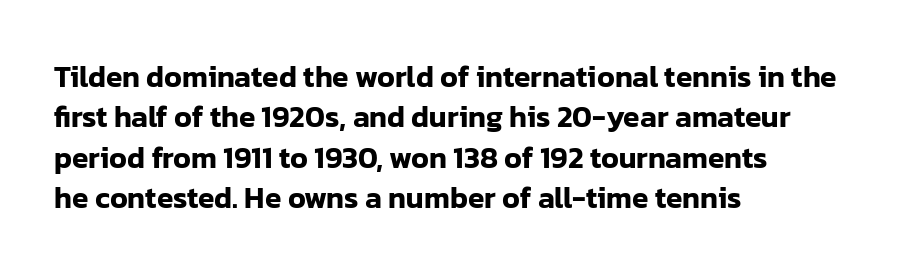
The image shows 30 px sans-serif type, upright; set left-aligned, normal line spacing (1.35x), normal letter spacing, not underlined; low stroke contrast and a medium x-height.
